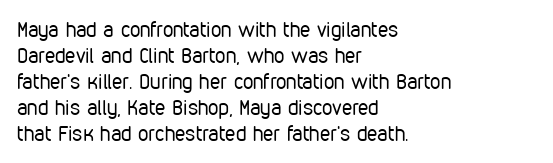
The image shows 21 px text type, upright; set left-aligned, line spacing 1.24x, normal letter spacing, not underlined.
